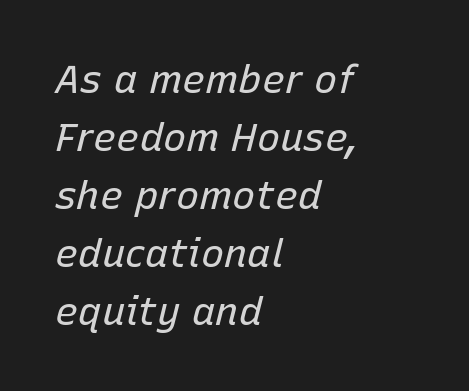
The zone under the glyphs is completely vacant. Is the type slanted? Yes — the strokes lean at a clear angle. Casual observation: everything's shoved over to the left. Vertically, the passage feels balanced, rows spaced as you'd expect. Varying glyph widths throughout — classic text-font behaviour. Stems and bowls with no extra thickness — not bold.
